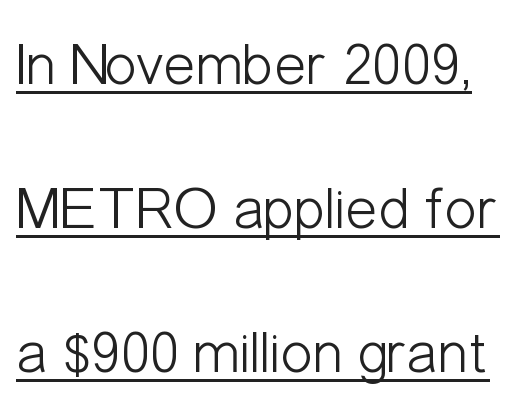
Italic? Not at all — the glyphs are vertical. Compared with typical paragraphs, the rows here are farther apart. Underline: present. Here the designer chose a conventional face with non-uniform glyph widths. Compared with a typical body face, this is equally light or lighter still. Words appear dense and cohesive because spacing is normal.
